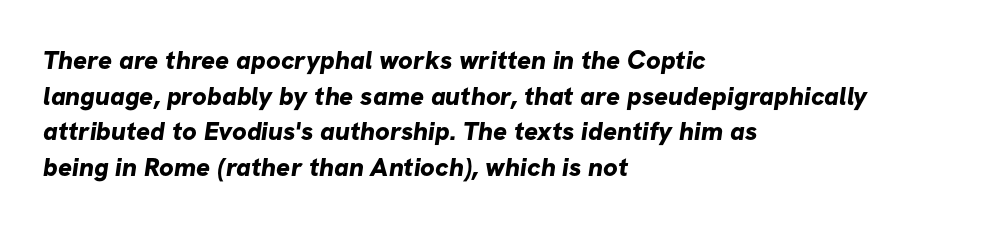
The face used here is rendered with its standard letterfit. The paragraph shown leans on its left margin. In terms of leading, this rendering sits right in the middle. The glyphs are unaccompanied by any horizontal stroke below them.
